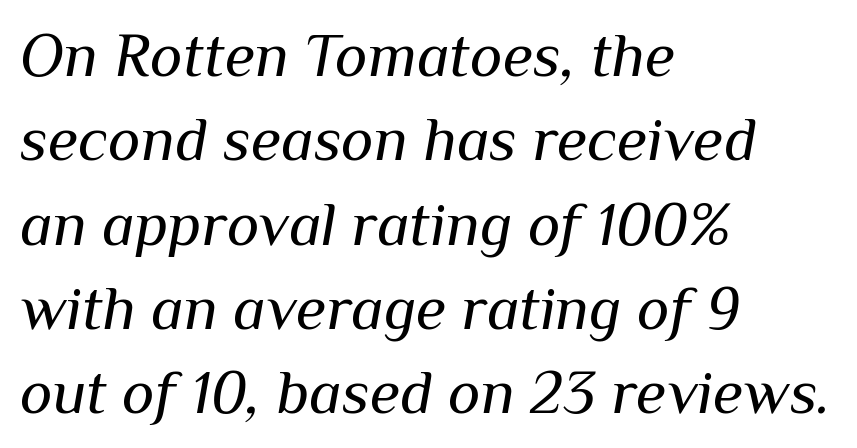
Type without underlining. A typesetter would call this proportional, since set widths differ per character. What's the leading like? Ordinary, nothing unusual. No extra tracking has been applied to these lines.
